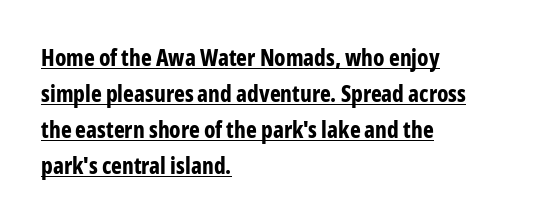
The sample's only ornament is a line tracing under the words. Is the letter spacing exaggerated? No — it looks like the ordinary default. The type sits square on the baseline with zero lean. This sample keeps an unexceptional amount of space between lines. Weight check: bold — yes, fully. Horizontally, the lines are justified to the leading edge only.
